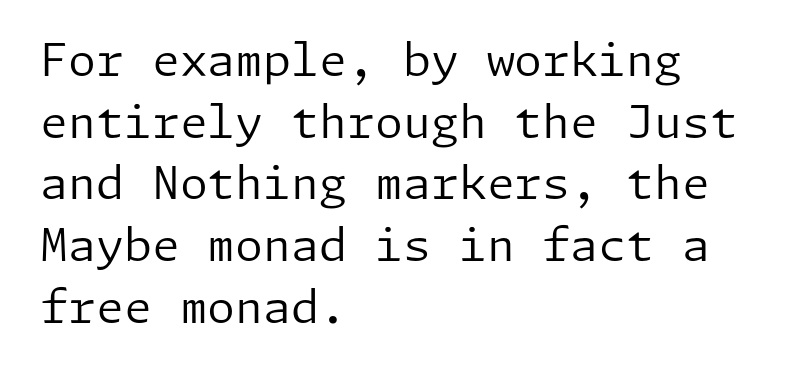
The image shows 45 px regular-weight sans-serif type, upright; set left-aligned, normal line spacing (1.37x), normal letter spacing, not underlined; low stroke contrast and a medium x-height.
